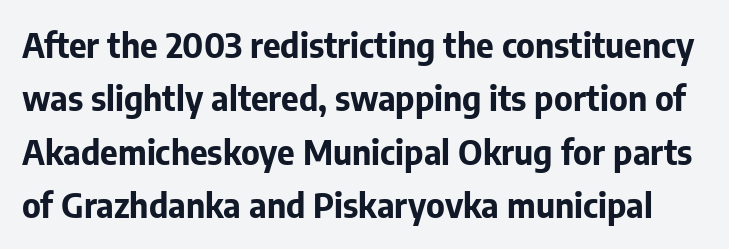
{"serif": "no", "italic": "no", "bold": "yes", "weight": "bold", "width": "normal", "stroke_contrast": "low", "x_height": "medium", "monospaced": "no", "underline": "no", "line_spacing": "normal", "line_spacing_ratio": 1.57, "letter_spacing": "normal", "letter_spacing_em": 0.0, "glyph_px": 34}
